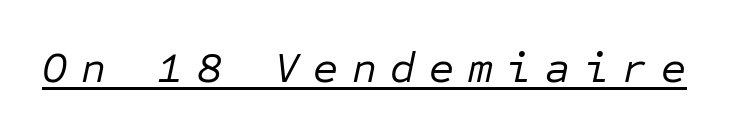
{"italic": "yes", "lean": "right", "slant_degrees": 12, "bold": "no", "weight": "regular", "width": "normal", "stroke_contrast": "low", "x_height": "medium", "monospaced": "yes", "underline": "yes", "letter_spacing": "wide", "letter_spacing_em": 0.32, "glyph_px": 43}
